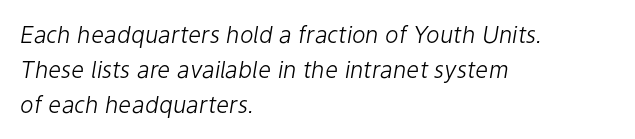
Q: Is the text bold? A: No.
Q: Is the text italic (slanted)? A: Yes, it leans right by about 9 degrees.
Q: Is the text underlined? A: No.
Q: How is the paragraph aligned? A: Left-aligned.
Q: Is the spacing between letters normal or unusually wide? A: Normal.
Q: Is the spacing between lines tight, normal or loose? A: Normal.
